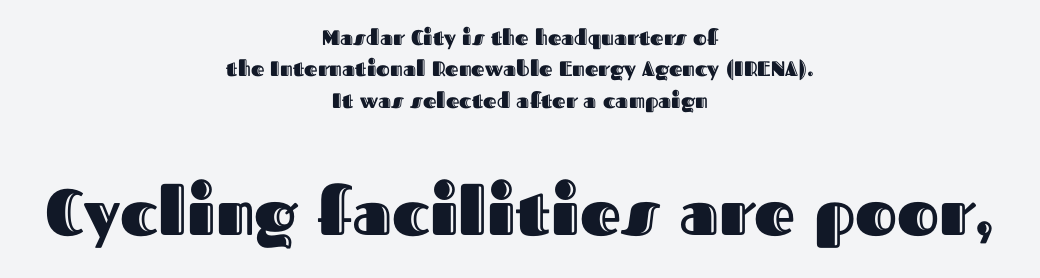
The image shows 64 px text type, upright; set centered, normal line spacing (1.49x), normal letter spacing, not underlined; the second (bottom) block is 3.05x larger; a medium x-height.
